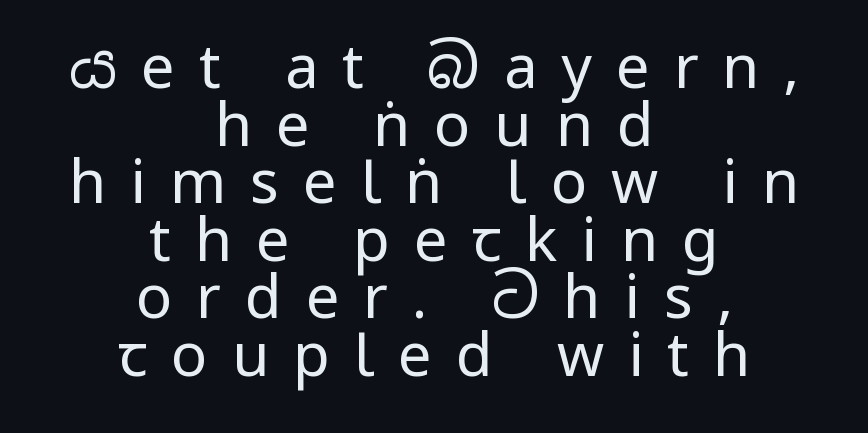
Style check: upright. Underlining? Definitely not there. Leading: reduced. Typographically, this falls in the sans-serif category.
